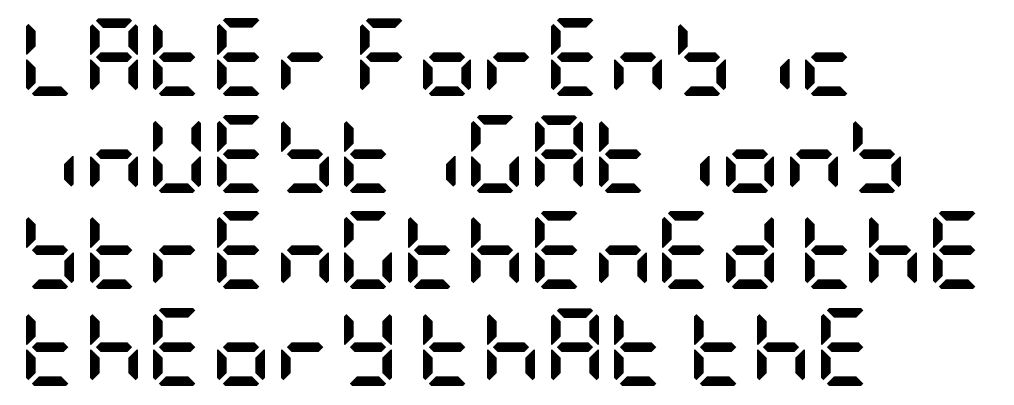
Examine the stroke ends and you'll find no serifs. This is heavy type, rendered in bold. The rendering keeps characters at their native spacing. Every stem runs plumb, perpendicular to the baseline. Visually the block forms a straight wall on the left and a jagged coastline on the right. Unmarked baselines from the first word to the last.
